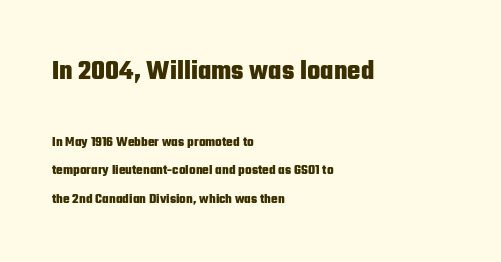
Q: Is the text bold? A: Yes.
Q: Is the text italic (slanted)? A: No, it is upright.
Q: Is the typeface a serif or a sans-serif typeface? A: Sans-serif.
Q: Is the text underlined? A: No.
Q: How is the paragraph aligned? A: Left-aligned.
Q: Is the spacing between letters normal or unusually wide? A: Normal.
Q: Is the spacing between lines tight, normal or loose? A: Loose.
Q: Which block of text is set in a larger size, the first (top) or the second (bottom)? A: The first (top) one.
Q: Width (condensed, normal, or wide)? A: Condensed.
Q: Stroke contrast? A: Low.
Q: x-height? A: Medium.
Q: Monospaced? A: No.
